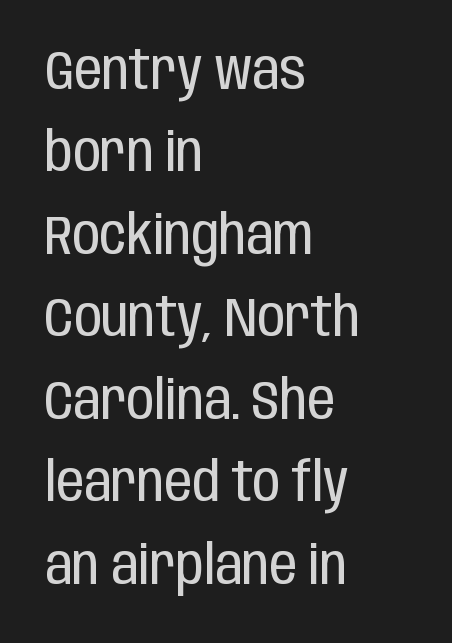
Q: Is the text bold? A: No.
Q: Is the text italic (slanted)? A: No, it is upright.
Q: Is the typeface a serif or a sans-serif typeface? A: Sans-serif.
Q: Is the text underlined? A: No.
Q: How is the paragraph aligned? A: Left-aligned.
Q: Is the spacing between letters normal or unusually wide? A: Normal.
Q: Is the spacing between lines tight, normal or loose? A: Normal.
Q: Width (condensed, normal, or wide)? A: Condensed.
Q: Stroke contrast? A: Low.
Q: x-height? A: Large.
Q: Monospaced? A: No.
